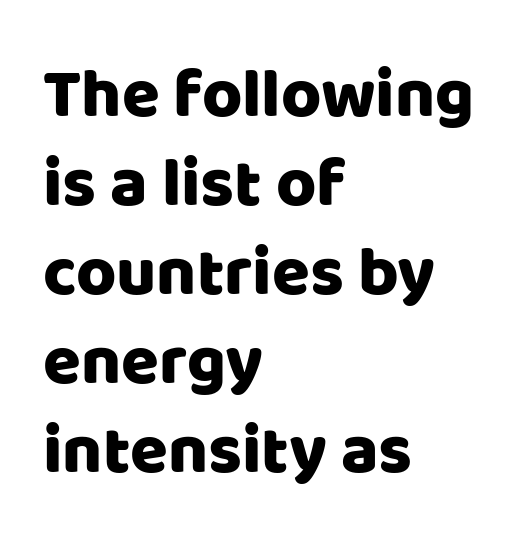
Notice how the passage keeps a crisp vertical edge on the left only. Underline: absent. These lines are composed in type without serifs. The letterforms sit shoulder to shoulder at normal distance. The rendering uses natural spacing where letterforms have individual widths. The leading is moderate, giving the passage an even texture.
